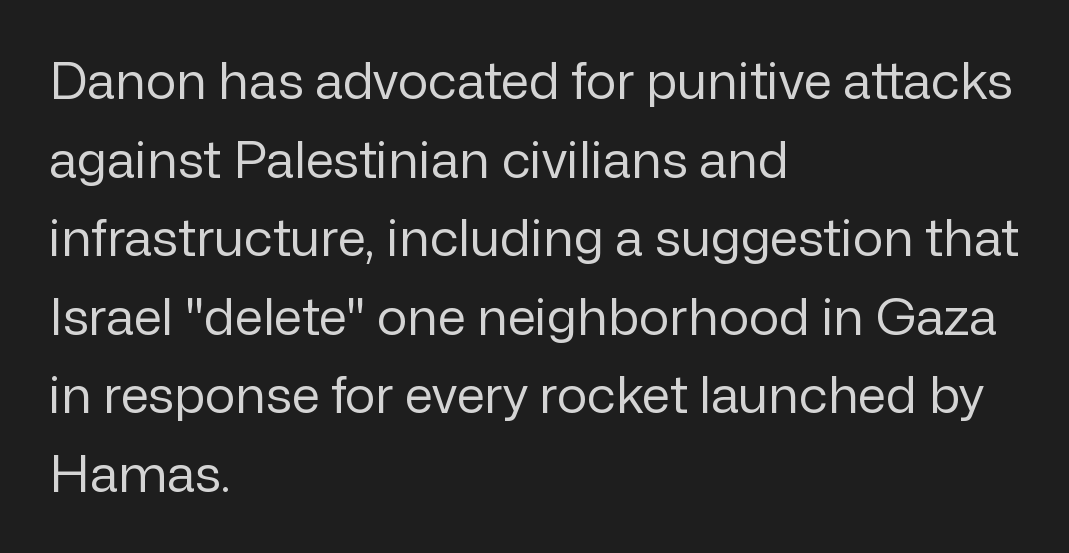
The image shows 51 px regular-weight sans-serif type, upright; set left-aligned, normal line spacing (1.54x), normal letter spacing, not underlined; low stroke contrast and a medium x-height.
